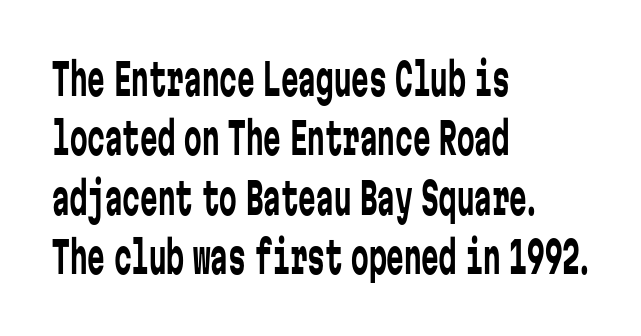
The image shows 44 px regular-weight, condensed sans-serif type, upright, monospaced; set left-aligned, normal line spacing (1.35x), normal letter spacing, not underlined; low stroke contrast and a medium x-height.
